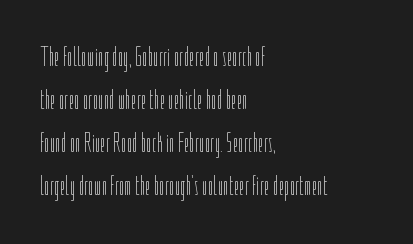
{"italic": "no", "bold": "no", "weight": "thin", "width": "condensed", "stroke_contrast": "low", "x_height": "medium", "monospaced": "no", "underline": "no", "align": "left", "line_spacing": "normal", "line_spacing_ratio": 1.53, "letter_spacing": "normal", "letter_spacing_em": 0.0, "glyph_px": 28}
